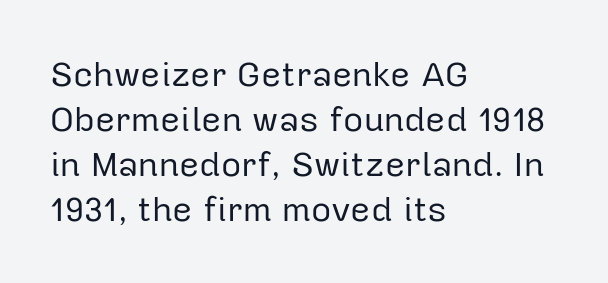
Q: Is the text bold? A: No.
Q: Is the text italic (slanted)? A: No, it is upright.
Q: Is the typeface a serif or a sans-serif typeface? A: Sans-serif.
Q: Is the text underlined? A: No.
Q: How is the paragraph aligned? A: Left-aligned.
Q: Is the spacing between letters normal or unusually wide? A: Normal.
Q: Is the spacing between lines tight, normal or loose? A: Normal.
Q: Width (condensed, normal, or wide)? A: Normal.
Q: Stroke contrast? A: Low.
Q: x-height? A: Medium.
Q: Monospaced? A: No.
